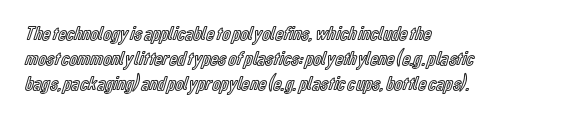
The image shows 20 px text type; set left-aligned, line spacing 1.24x, normal letter spacing, not underlined.
